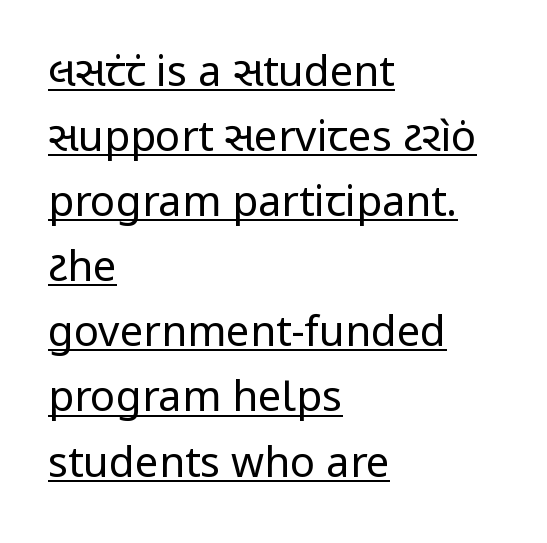
Whoever set this chose a conventional vertical rhythm. Do the characters align in a grid? No, the font is proportional. The rendering keeps characters at their native spacing. Nope, no serifs anywhere on these letters.
